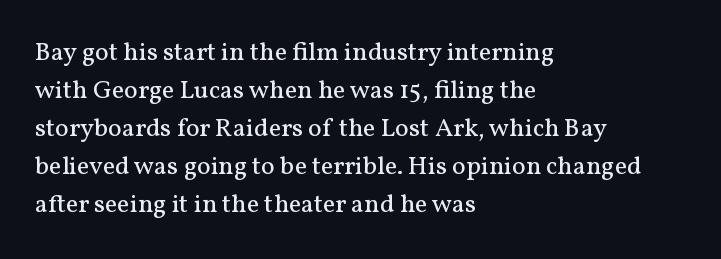
Visually the block forms a straight wall on the left and a jagged coastline on the right. Caption: standard tracking, unaltered. The type sits square on the baseline with zero lean. Weight: not bold — regular or lighter.
